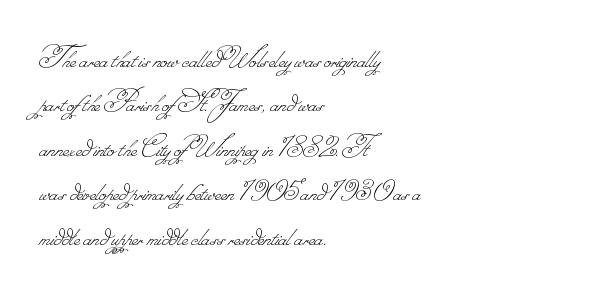
{"bold": "no", "weight": "thin", "width": "normal", "stroke_contrast": "low", "monospaced": "no", "underline": "no", "align": "left", "line_spacing": "normal", "line_spacing_ratio": 1.39, "letter_spacing": "normal", "letter_spacing_em": 0.0, "glyph_px": 32}
